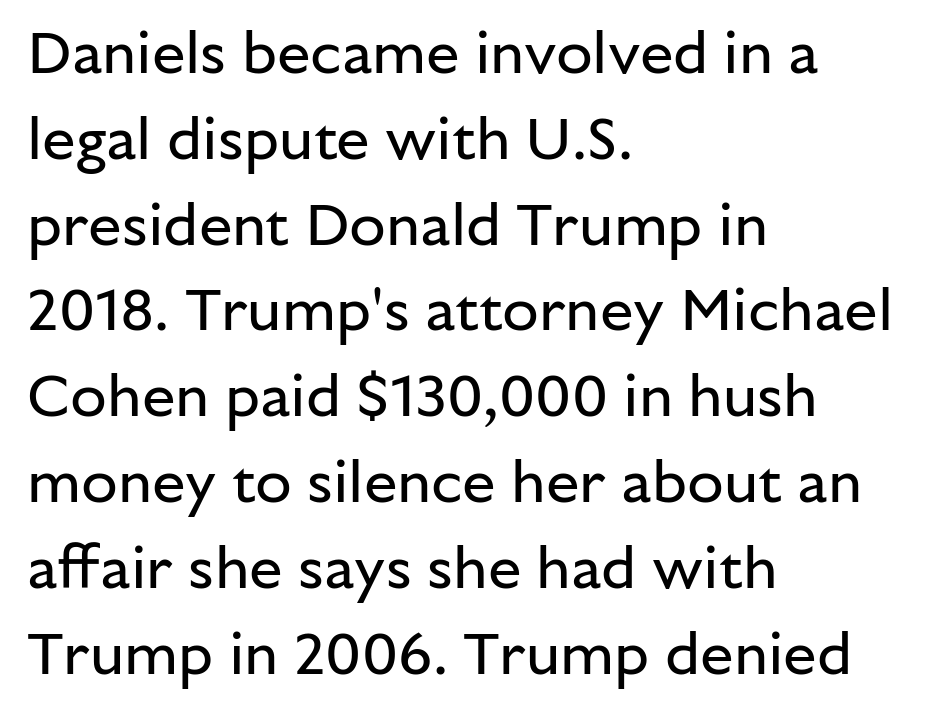
Q: Is the text bold? A: No.
Q: Is the text italic (slanted)? A: No, it is upright.
Q: Is the typeface a serif or a sans-serif typeface? A: Sans-serif.
Q: Is the text underlined? A: No.
Q: How is the paragraph aligned? A: Left-aligned.
Q: Is the spacing between letters normal or unusually wide? A: Normal.
Q: Is the spacing between lines tight, normal or loose? A: Normal.
Q: Width (condensed, normal, or wide)? A: Normal.
Q: Stroke contrast? A: Low.
Q: x-height? A: Medium.
Q: Monospaced? A: No.
